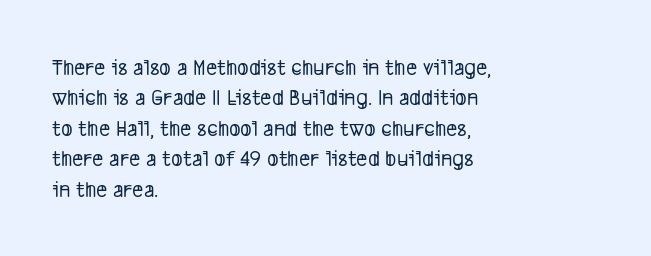
Q: Is the text underlined? A: No.
Q: How is the paragraph aligned? A: Left-aligned.
Q: Is the spacing between letters normal or unusually wide? A: Normal.
Q: Is the spacing between lines tight, normal or loose? A: Normal.
